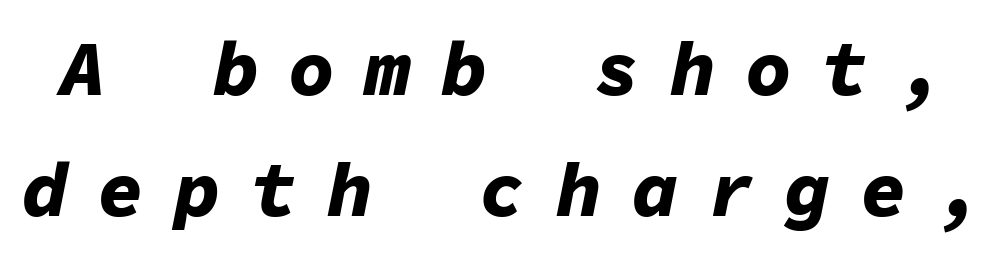
Q: Is the text bold? A: Yes.
Q: Is the text italic (slanted)? A: Yes, it leans right by about 11 degrees.
Q: Is the text underlined? A: No.
Q: Is the spacing between letters normal or unusually wide? A: Unusually wide.
Q: Is the spacing between lines tight, normal or loose? A: Normal.
Q: Width (condensed, normal, or wide)? A: Normal.
Q: Stroke contrast? A: Low.
Q: x-height? A: Medium.
Q: Monospaced? A: Yes.
